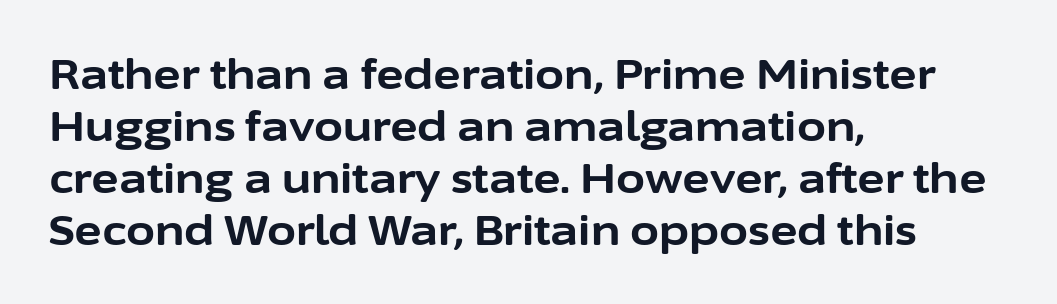
Unlike italic type, these characters show no tilt at all. The glyphs in this specimen are sans serif. Notice how the passage keeps a crisp vertical edge on the left only. Heft: maximum for text — a bold. Do the characters align in a grid? No, the font is proportional. A typesetter would call this zero additional tracking.
